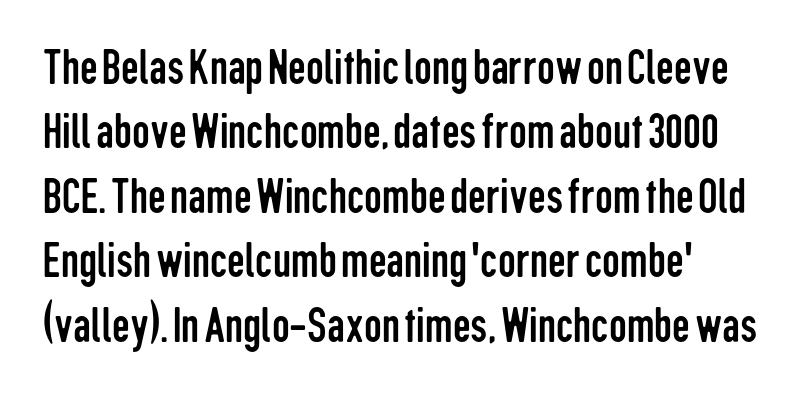
Vertical stems look standard width or narrower in stroke. A typesetter would label this face a sans. The designer left line spacing at the default. Is this a fixed-width face? No — the glyphs have proportional, varying widths. Between one letter and the next there's only the usual sliver of space.
